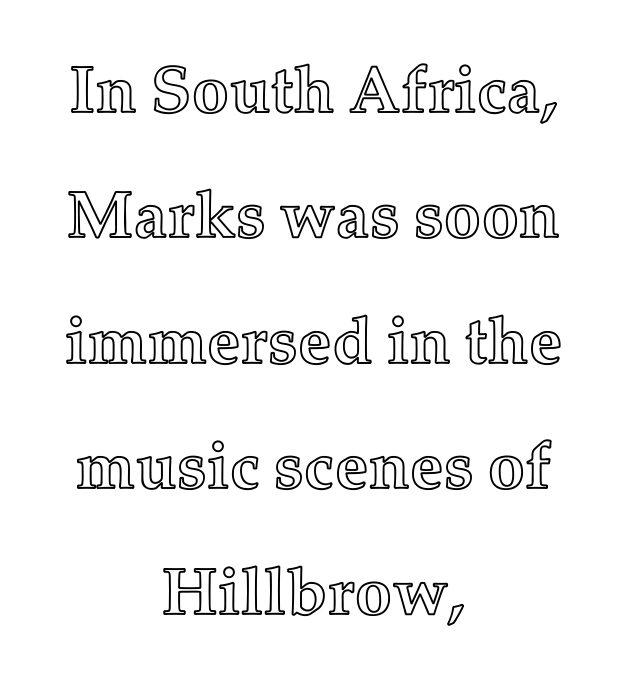
The paragraph shown floats in the horizontal middle. In terms of posture, this sample is upright. The strip under each line holds only bare page. You could not count columns in this text — the font is proportionally spaced. The designer dialed line spacing up above the default.
